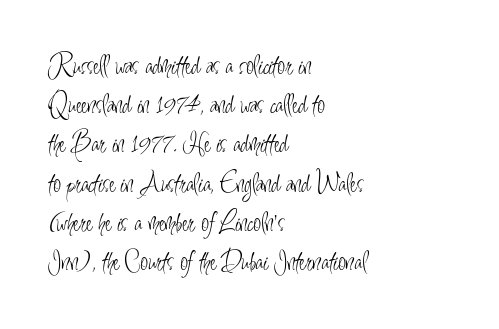
Q: Is the text bold? A: No.
Q: Is the typeface a serif or a sans-serif typeface? A: Sans-serif.
Q: Is the text underlined? A: No.
Q: How is the paragraph aligned? A: Left-aligned.
Q: Is the spacing between letters normal or unusually wide? A: Normal.
Q: Is the spacing between lines tight, normal or loose? A: Normal.
Q: Width (condensed, normal, or wide)? A: Condensed.
Q: Stroke contrast? A: Low.
Q: x-height? A: Small.
Q: Monospaced? A: No.
